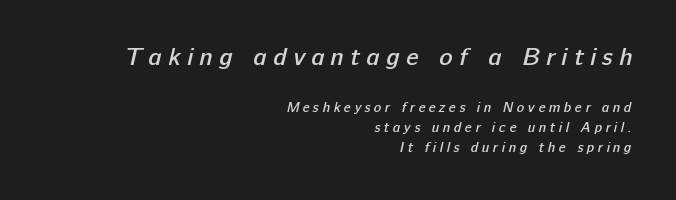
{"bold": "semi", "underline": "no", "align": "right", "line_spacing": "normal", "line_spacing_ratio": 1.41, "letter_spacing": "wide", "letter_spacing_em": 0.25, "larger_block": "first", "size_ratio": 1.79, "glyph_px": 25}
